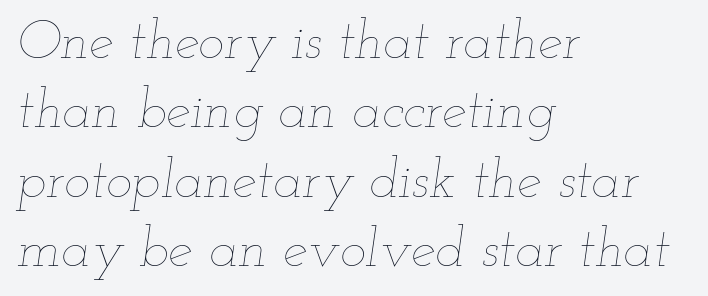
{"italic": "yes", "lean": "right", "slant_degrees": 12, "bold": "no", "weight": "thin", "width": "wide", "stroke_contrast": "low", "x_height": "small", "monospaced": "no", "underline": "no", "align": "left", "line_spacing": "normal", "line_spacing_ratio": 1.26, "letter_spacing": "normal", "letter_spacing_em": 0.0, "glyph_px": 55}
